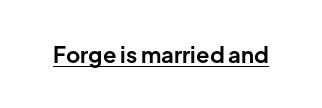
{"italic": "no", "bold": "yes", "underline": "yes", "letter_spacing": "normal", "letter_spacing_em": 0.0, "glyph_px": 22}
